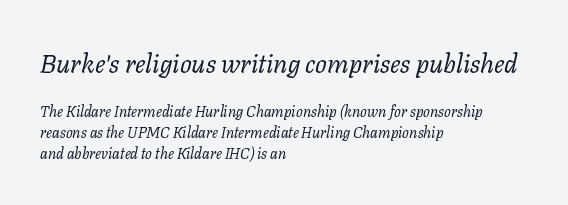
{"italic": "yes", "lean": "right", "slant_degrees": 11, "bold": "no", "underline": "no", "align": "left", "line_spacing": "normal", "line_spacing_ratio": 1.42, "letter_spacing": "normal", "letter_spacing_em": 0.0, "larger_block": "first", "size_ratio": 1.73, "glyph_px": 26}
